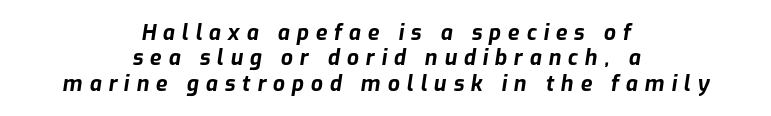
Has an underline been added? It has not. The glyphs have the mass of a bold cut. Yep, that's italic — everything's leaning. Line starts and ends both wander, symmetrically.
